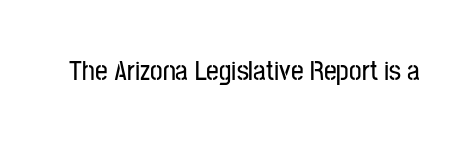
The image shows 28 px condensed sans-serif type, upright; set normal letter spacing, not underlined; low stroke contrast and a medium x-height.
